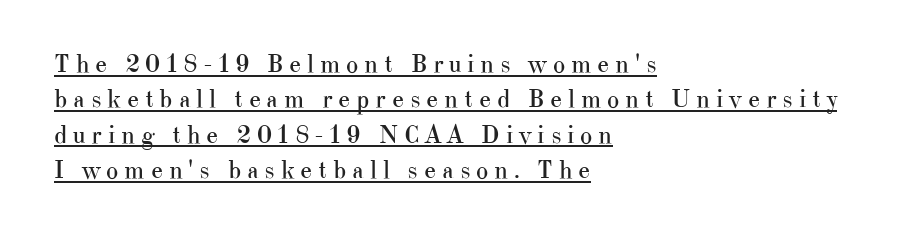
Q: Is the text bold? A: No.
Q: Is the text italic (slanted)? A: No, it is upright.
Q: Is the text underlined? A: Yes.
Q: How is the paragraph aligned? A: Left-aligned.
Q: Is the spacing between letters normal or unusually wide? A: Unusually wide.
Q: Is the spacing between lines tight, normal or loose? A: Normal.
